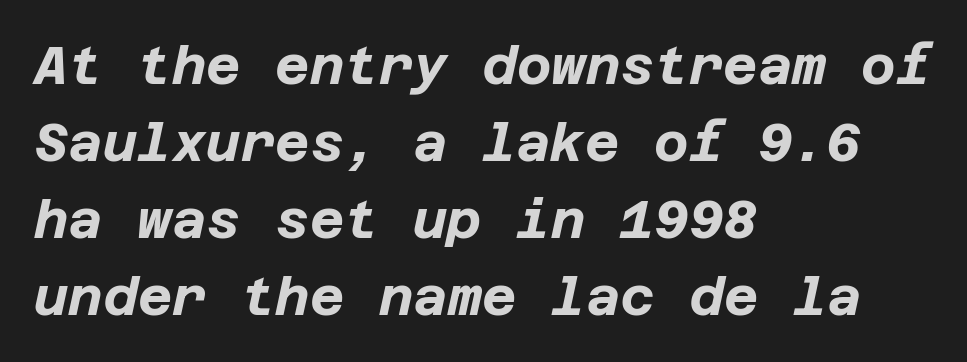
{"italic": "yes", "lean": "right", "slant_degrees": 12, "bold": "yes", "weight": "bold", "width": "normal", "stroke_contrast": "low", "x_height": "large", "underline": "no", "align": "left", "line_spacing": "normal", "line_spacing_ratio": 1.45, "letter_spacing": "normal", "letter_spacing_em": 0.0, "glyph_px": 53}
